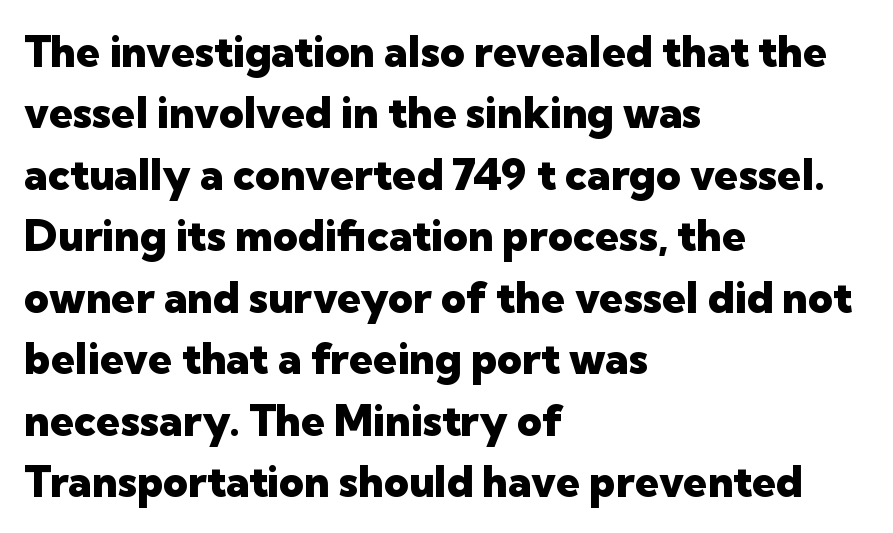
{"serif": "no", "italic": "no", "bold": "yes", "weight": "heavy", "width": "normal", "stroke_contrast": "low", "x_height": "medium", "monospaced": "no", "underline": "no", "align": "left", "line_spacing": "normal", "line_spacing_ratio": 1.43, "letter_spacing": "normal", "letter_spacing_em": 0.0, "glyph_px": 43}
